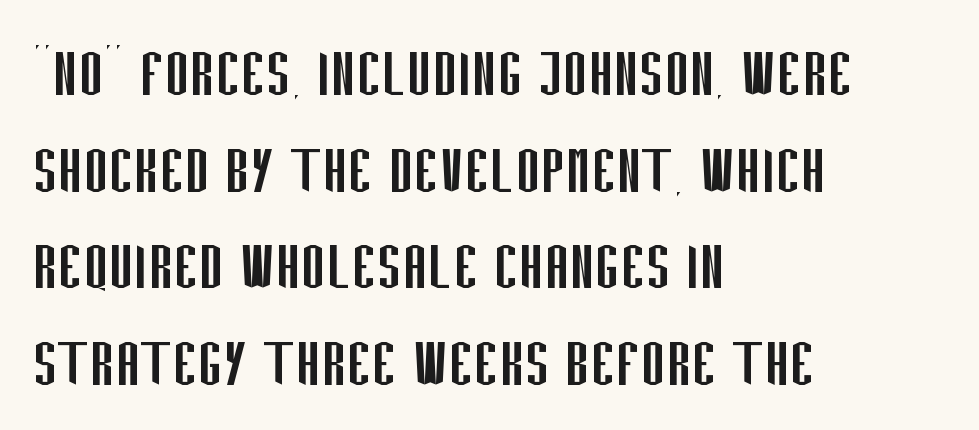
Q: Is the text bold? A: No.
Q: Is the text italic (slanted)? A: No, it is upright.
Q: Is the typeface a serif or a sans-serif typeface? A: Sans-serif.
Q: Is the text underlined? A: No.
Q: How is the paragraph aligned? A: Left-aligned.
Q: Is the spacing between letters normal or unusually wide? A: Normal.
Q: Is the spacing between lines tight, normal or loose? A: Normal.
Q: Width (condensed, normal, or wide)? A: Condensed.
Q: Stroke contrast? A: Low.
Q: x-height? A: Large.
Q: Monospaced? A: No.
